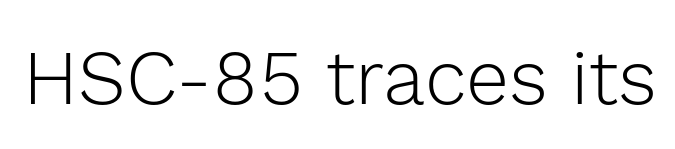
{"serif": "no", "italic": "no", "bold": "no", "weight": "light", "width": "normal", "x_height": "medium", "monospaced": "no", "underline": "no", "letter_spacing": "normal", "letter_spacing_em": 0.0, "glyph_px": 77}
